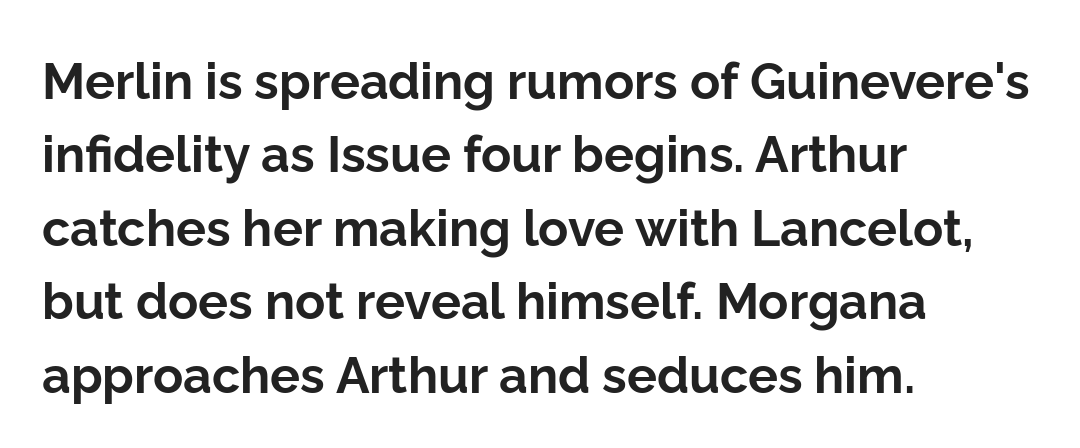
{"serif": "no", "italic": "no", "bold": "yes", "weight": "bold", "width": "normal", "stroke_contrast": "low", "x_height": "medium", "monospaced": "no", "underline": "no", "align": "left", "line_spacing": "normal", "line_spacing_ratio": 1.47, "letter_spacing": "normal", "letter_spacing_em": 0.0, "glyph_px": 50}
